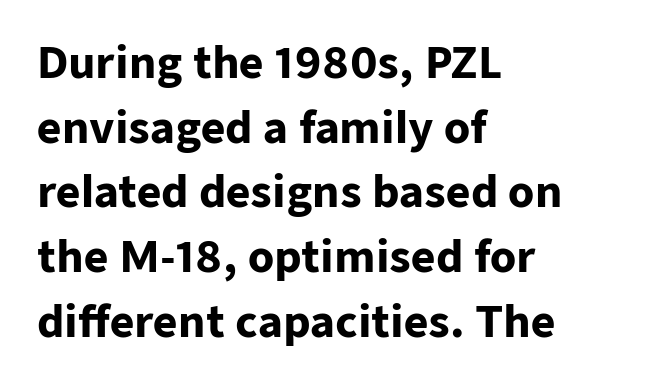
{"serif": "no", "italic": "no", "bold": "yes", "weight": "heavy", "width": "normal", "stroke_contrast": "low", "x_height": "medium", "monospaced": "no", "underline": "no", "align": "left", "line_spacing": "normal", "line_spacing_ratio": 1.54, "letter_spacing": "normal", "letter_spacing_em": 0.0, "glyph_px": 42}
